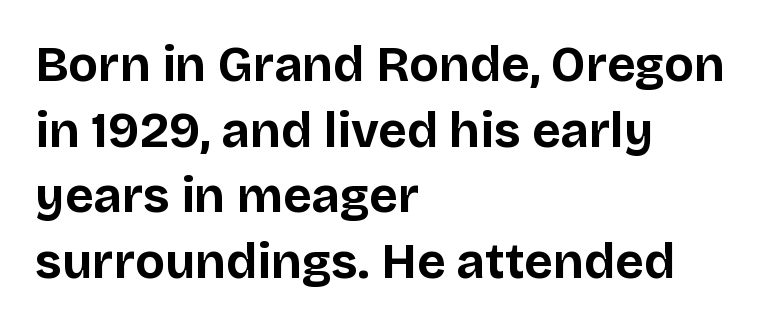
{"serif": "no", "italic": "no", "bold": "yes", "weight": "bold", "width": "normal", "stroke_contrast": "low", "x_height": "large", "monospaced": "no", "underline": "no", "align": "left", "line_spacing": "normal", "line_spacing_ratio": 1.34, "letter_spacing": "normal", "letter_spacing_em": 0.0, "glyph_px": 49}
